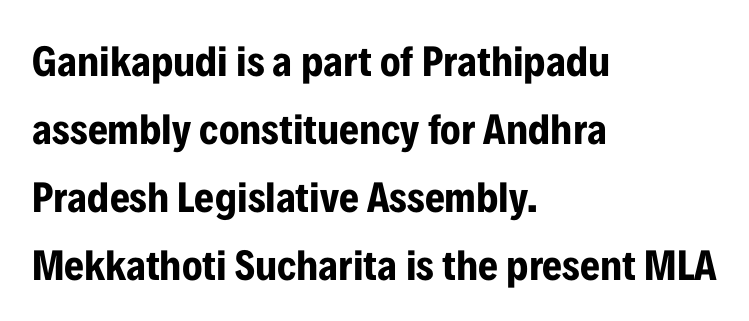
The image shows 43 px bold, condensed sans-serif type, upright; set left-aligned, normal line spacing (1.58x), normal letter spacing, not underlined; low stroke contrast and a medium x-height.
